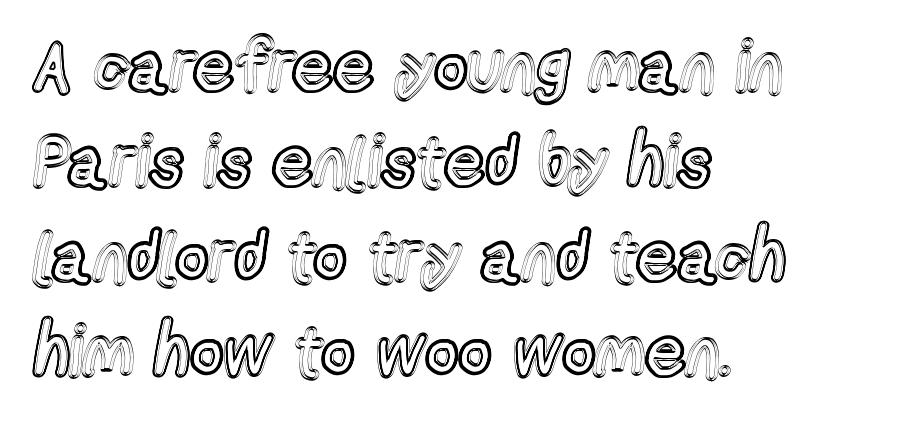
Varying glyph widths throughout — classic text-font behaviour. Leading matches the norm, producing a regular column. Descenders hang freely into open space. Inter-character spacing is left at the font's built-in metrics. Horizontally, the lines are justified to the leading edge only.
